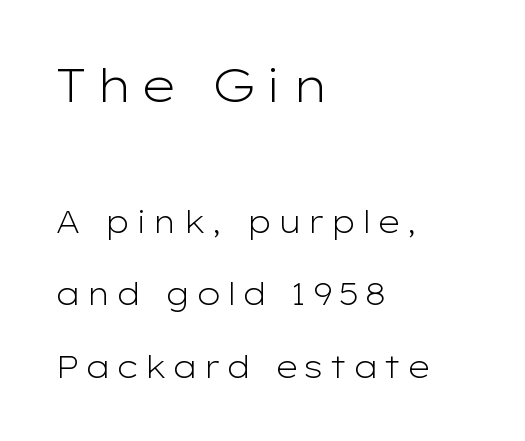
{"serif": "no", "italic": "no", "bold": "no", "weight": "light", "width": "wide", "stroke_contrast": "low", "x_height": "medium", "monospaced": "no", "underline": "no", "align": "left", "line_spacing": "loose", "line_spacing_ratio": 2.33, "larger_block": "first", "size_ratio": 1.52, "glyph_px": 47}
